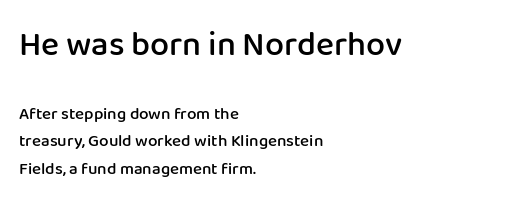
The image shows 34 px semibold sans-serif type, upright; set left-aligned, normal line spacing (1.61x), normal letter spacing, not underlined; the first (top) block is 2.0x larger; low stroke contrast and a medium x-height.
